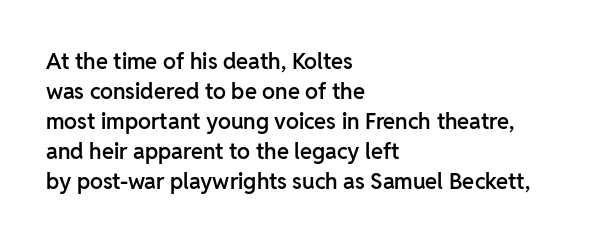
The image shows 22 px text type, upright; set left-aligned, normal line spacing (1.36x), normal letter spacing, not underlined.
